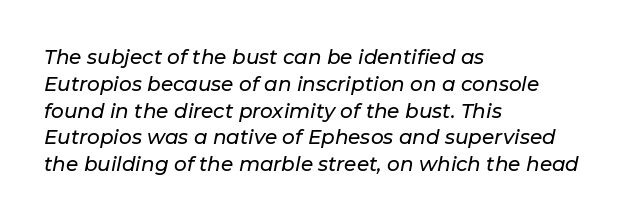
{"italic": "yes", "lean": "right", "slant_degrees": 11, "underline": "no", "align": "left", "line_spacing": "normal", "line_spacing_ratio": 1.34, "letter_spacing": "normal", "letter_spacing_em": 0.0, "glyph_px": 20}
